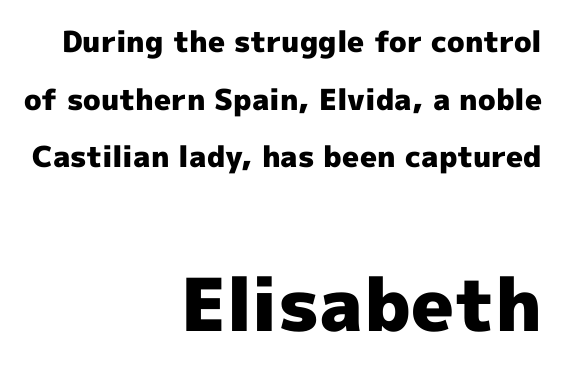
The image shows 73 px heavy sans-serif type, upright; set right-aligned, loose line spacing (1.99x), normal letter spacing, not underlined; the second (bottom) block is 2.52x larger; a medium x-height.
